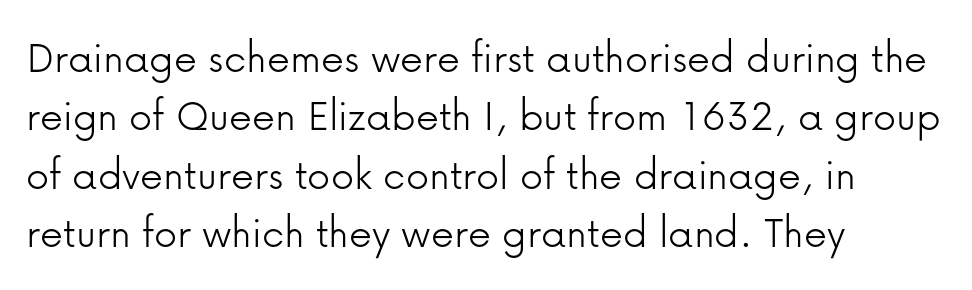
{"serif": "no", "italic": "no", "bold": "no", "weight": "light", "width": "normal", "stroke_contrast": "low", "x_height": "medium", "monospaced": "no", "underline": "no", "align": "left", "line_spacing": "normal", "line_spacing_ratio": 1.27, "letter_spacing": "normal", "letter_spacing_em": 0.0, "glyph_px": 46}
